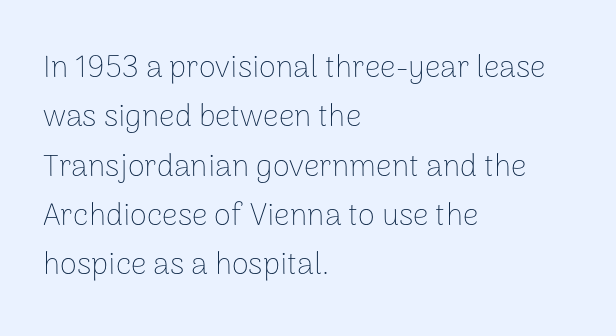
{"serif": "no", "italic": "no", "bold": "no", "weight": "thin", "width": "normal", "stroke_contrast": "low", "x_height": "medium", "monospaced": "no", "underline": "no", "align": "left", "line_spacing": "normal", "line_spacing_ratio": 1.59, "letter_spacing": "normal", "letter_spacing_em": 0.0, "glyph_px": 31}
